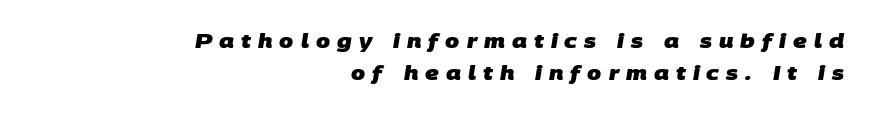
{"bold": "yes", "underline": "no", "align": "right", "line_spacing": "normal", "line_spacing_ratio": 1.62, "letter_spacing": "wide", "letter_spacing_em": 0.35, "glyph_px": 20}
